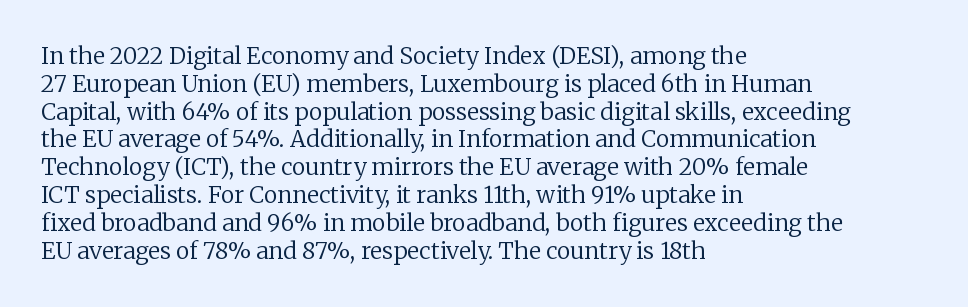
Q: Is the text bold? A: No.
Q: Is the text italic (slanted)? A: No, it is upright.
Q: Is the text underlined? A: No.
Q: How is the paragraph aligned? A: Left-aligned.
Q: Is the spacing between letters normal or unusually wide? A: Normal.
